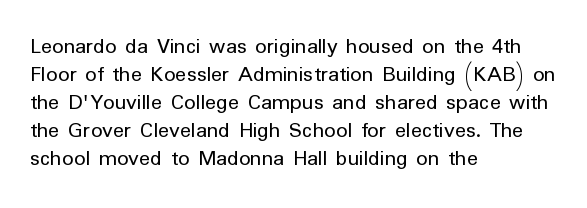
The image shows 23 px text type, upright; set left-aligned, line spacing 1.22x, normal letter spacing, not underlined.
